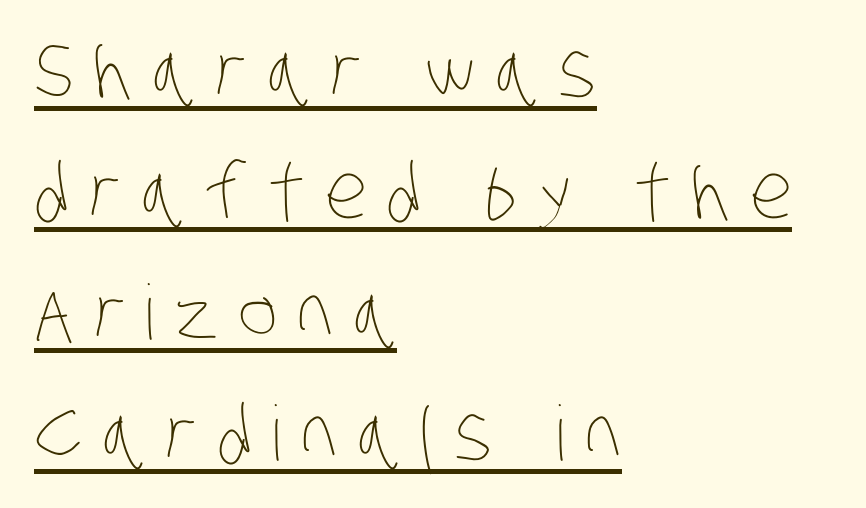
Q: Is the text bold? A: No.
Q: Is the text underlined? A: Yes.
Q: How is the paragraph aligned? A: Left-aligned.
Q: Is the spacing between letters normal or unusually wide? A: Unusually wide.
Q: Is the spacing between lines tight, normal or loose? A: Normal.
Q: Width (condensed, normal, or wide)? A: Condensed.
Q: Stroke contrast? A: Low.
Q: x-height? A: Large.
Q: Monospaced? A: No.
